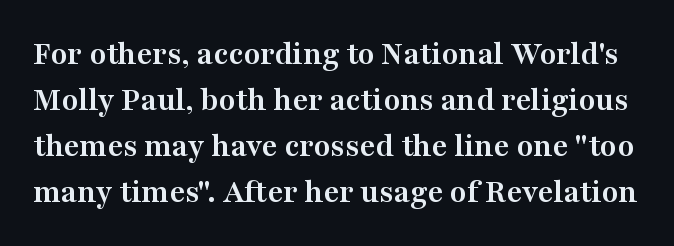
{"serif": "yes", "italic": "no", "bold": "yes", "weight": "semibold", "width": "wide", "stroke_contrast": "medium", "x_height": "medium", "monospaced": "no", "underline": "no", "line_spacing": "normal", "line_spacing_ratio": 1.35, "letter_spacing": "normal", "letter_spacing_em": 0.0, "glyph_px": 34}
